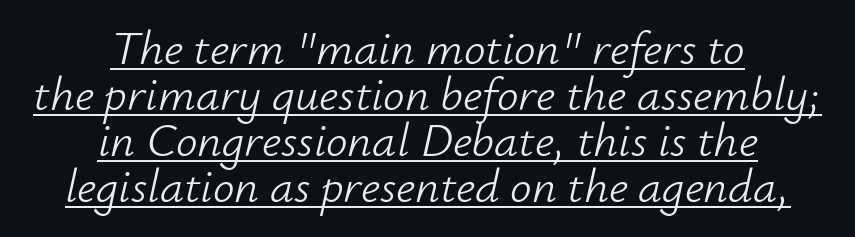
The image shows 48 px light type, italic (leaning right); set centered, tight line spacing (0.96x), normal letter spacing, underlined; low stroke contrast and a small x-height.
